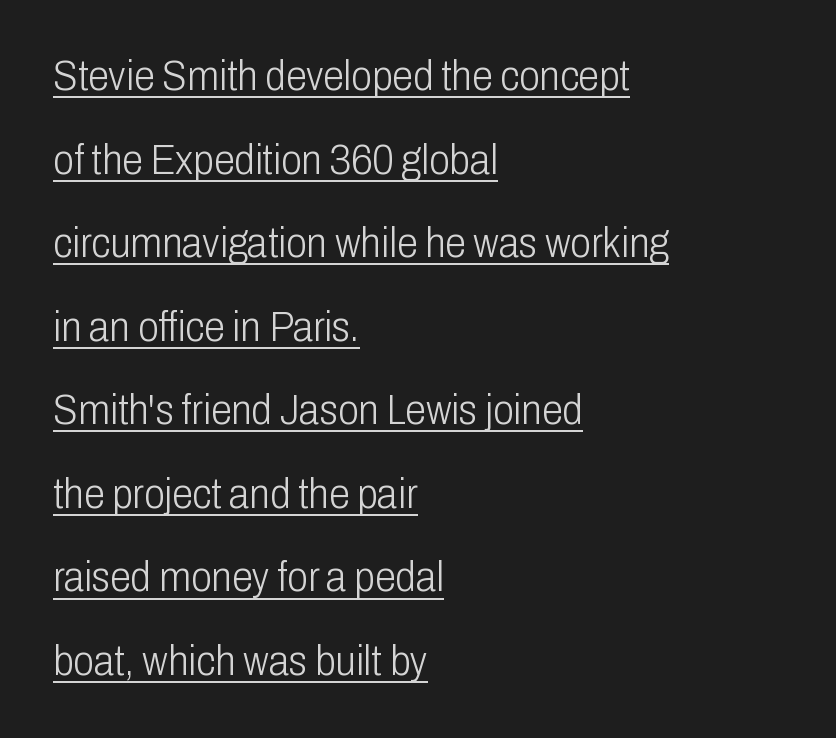
Q: Is the text bold? A: No.
Q: Is the text italic (slanted)? A: No, it is upright.
Q: Is the typeface a serif or a sans-serif typeface? A: Sans-serif.
Q: Is the text underlined? A: Yes.
Q: How is the paragraph aligned? A: Left-aligned.
Q: Is the spacing between letters normal or unusually wide? A: Normal.
Q: Is the spacing between lines tight, normal or loose? A: Loose.
Q: Width (condensed, normal, or wide)? A: Condensed.
Q: Stroke contrast? A: Low.
Q: x-height? A: Medium.
Q: Monospaced? A: No.
